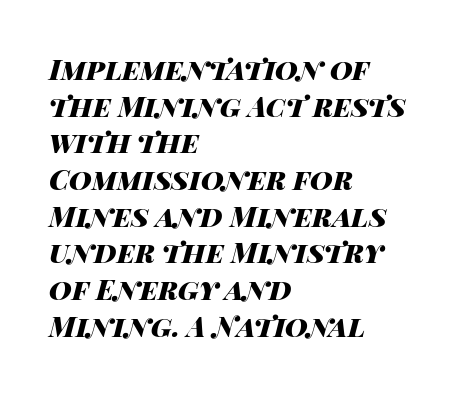
{"italic": "yes", "lean": "right", "slant_degrees": 14, "bold": "yes", "weight": "heavy", "width": "wide", "stroke_contrast": "high", "x_height": "large", "monospaced": "no", "underline": "no", "align": "left", "line_spacing": "normal", "line_spacing_ratio": 1.31, "letter_spacing": "normal", "letter_spacing_em": 0.0, "glyph_px": 28}
